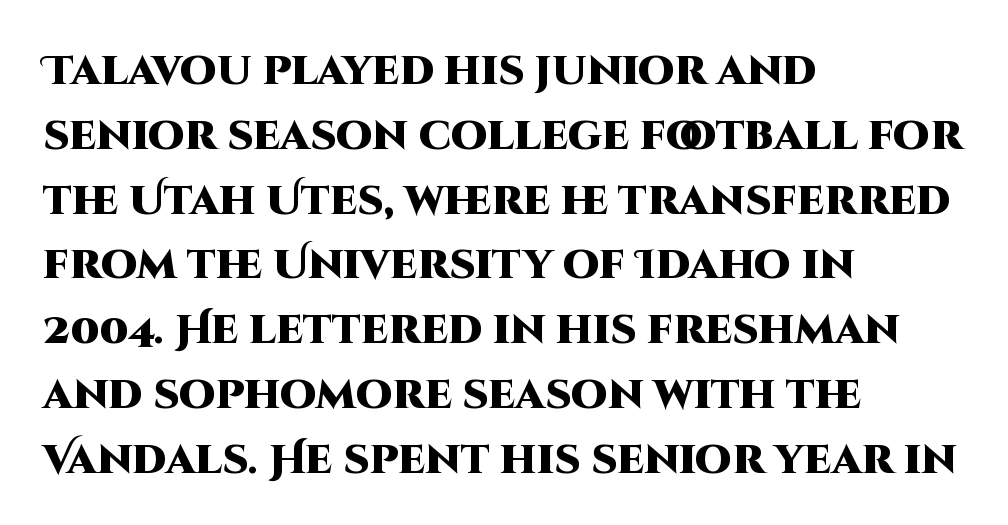
The type sits square on the baseline with zero lean. Letter spacing: default. Character widths vary here, with narrow letters taking less room than wide ones. All the whitespace from short lines collects on the right.
